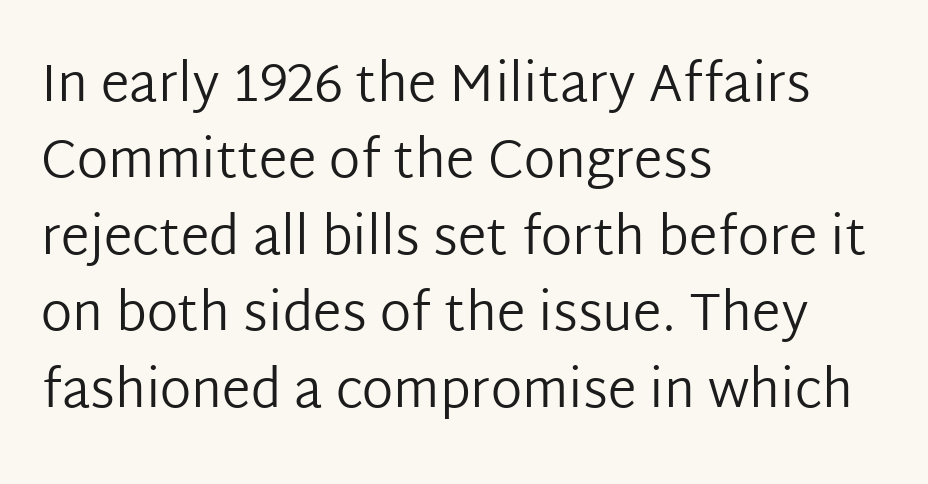
{"serif": "no", "italic": "no", "bold": "no", "weight": "regular", "width": "normal", "stroke_contrast": "low", "x_height": "medium", "monospaced": "no", "underline": "no", "align": "left", "line_spacing": "normal", "line_spacing_ratio": 1.47, "letter_spacing": "normal", "letter_spacing_em": 0.0, "glyph_px": 52}
